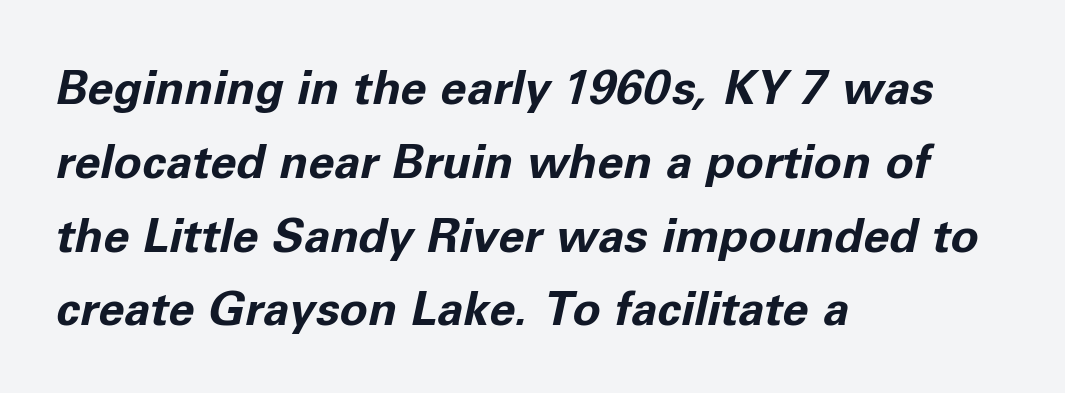
Q: Is the text bold? A: Yes.
Q: Is the text italic (slanted)? A: Yes, it leans right by about 11 degrees.
Q: Is the text underlined? A: No.
Q: How is the paragraph aligned? A: Left-aligned.
Q: Is the spacing between letters normal or unusually wide? A: Normal.
Q: Is the spacing between lines tight, normal or loose? A: Normal.
Q: Width (condensed, normal, or wide)? A: Normal.
Q: Stroke contrast? A: Low.
Q: x-height? A: Medium.
Q: Monospaced? A: No.
